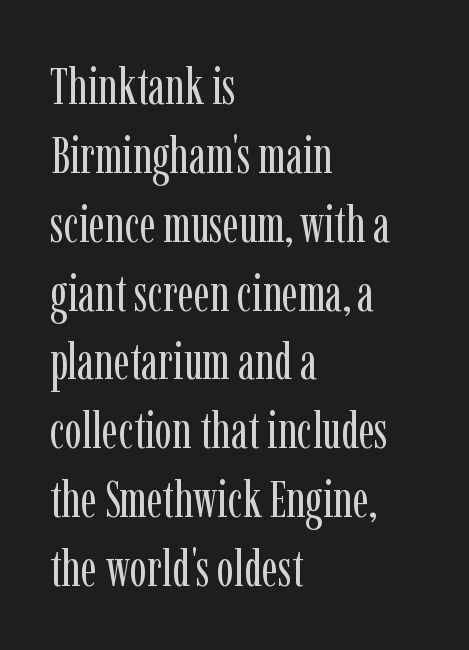
Q: Is the text bold? A: No.
Q: Is the text italic (slanted)? A: No, it is upright.
Q: Is the typeface a serif or a sans-serif typeface? A: Serif.
Q: Is the text underlined? A: No.
Q: How is the paragraph aligned? A: Left-aligned.
Q: Is the spacing between letters normal or unusually wide? A: Normal.
Q: Is the spacing between lines tight, normal or loose? A: Normal.
Q: Width (condensed, normal, or wide)? A: Condensed.
Q: Stroke contrast? A: Low.
Q: x-height? A: Medium.
Q: Monospaced? A: No.
